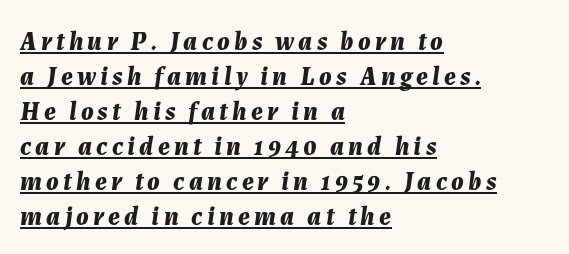
Q: Is the text bold? A: Yes.
Q: Is the text italic (slanted)? A: Yes, it leans right by about 7 degrees.
Q: Is the text underlined? A: Yes.
Q: How is the paragraph aligned? A: Left-aligned.
Q: Is the spacing between lines tight, normal or loose? A: Normal.
